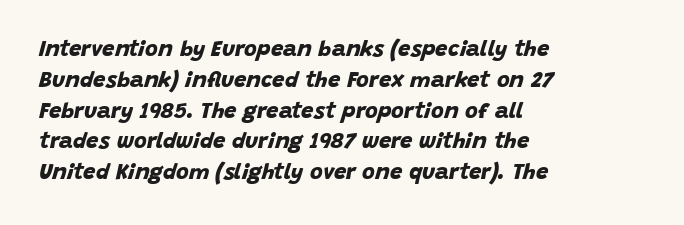
{"bold": "yes", "underline": "no", "align": "left", "line_spacing": "normal", "line_spacing_ratio": 1.4, "letter_spacing": "normal", "letter_spacing_em": 0.0, "glyph_px": 22}
